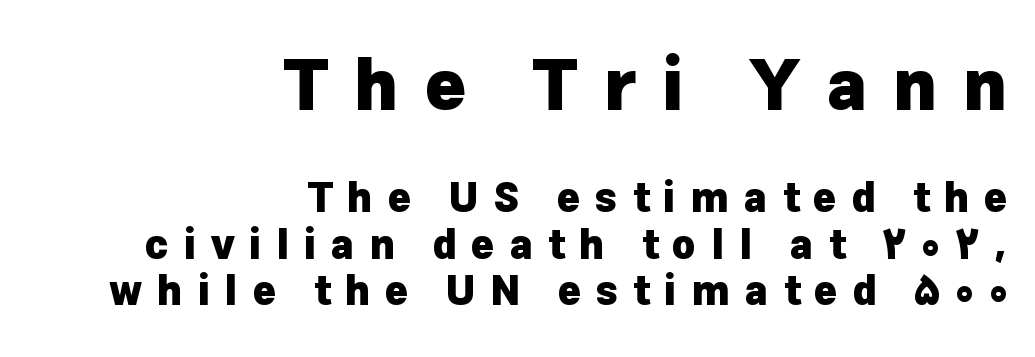
{"serif": "no", "italic": "no", "bold": "yes", "weight": "heavy", "width": "normal", "stroke_contrast": "low", "x_height": "medium", "monospaced": "no", "underline": "no", "align": "right", "line_spacing_ratio": 1.17, "letter_spacing": "wide", "letter_spacing_em": 0.37, "larger_block": "first", "size_ratio": 1.75, "glyph_px": 70}
